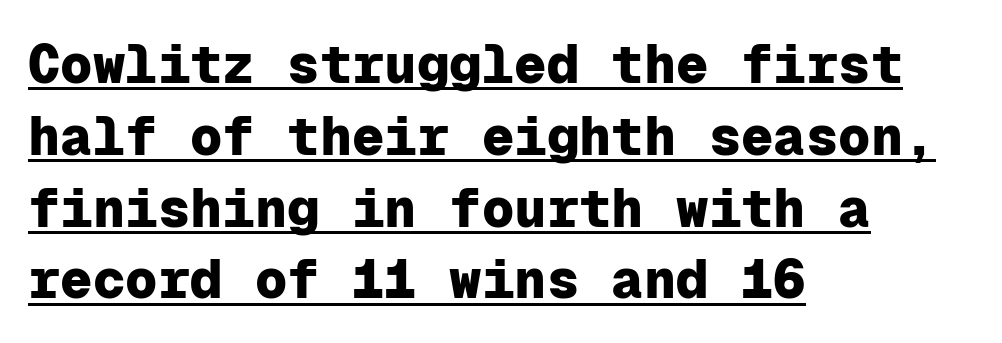
Q: Is the text bold? A: Yes.
Q: Is the text italic (slanted)? A: No, it is upright.
Q: Is the typeface a serif or a sans-serif typeface? A: Sans-serif.
Q: Is the text underlined? A: Yes.
Q: How is the paragraph aligned? A: Left-aligned.
Q: Is the spacing between letters normal or unusually wide? A: Normal.
Q: Is the spacing between lines tight, normal or loose? A: Normal.
Q: Width (condensed, normal, or wide)? A: Normal.
Q: Stroke contrast? A: Low.
Q: x-height? A: Medium.
Q: Monospaced? A: Yes.
